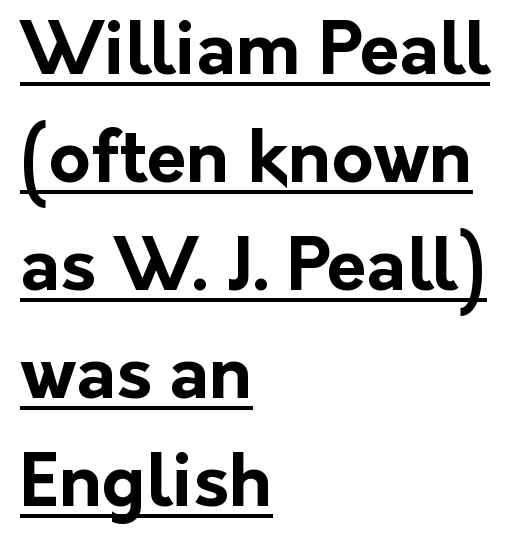
Q: Is the text bold? A: Yes.
Q: Is the text italic (slanted)? A: No, it is upright.
Q: Is the typeface a serif or a sans-serif typeface? A: Sans-serif.
Q: Is the text underlined? A: Yes.
Q: How is the paragraph aligned? A: Left-aligned.
Q: Is the spacing between letters normal or unusually wide? A: Normal.
Q: Is the spacing between lines tight, normal or loose? A: Normal.
Q: Width (condensed, normal, or wide)? A: Normal.
Q: Stroke contrast? A: Low.
Q: x-height? A: Medium.
Q: Monospaced? A: No.
